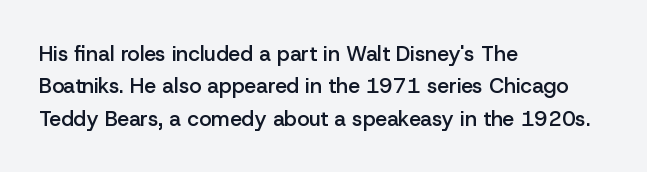
Italic? Not at all — the glyphs are vertical. Visually the block forms a straight wall on the left and a jagged coastline on the right. The horizontal fit of the characters is conventional and even. No word sits above an underline.
